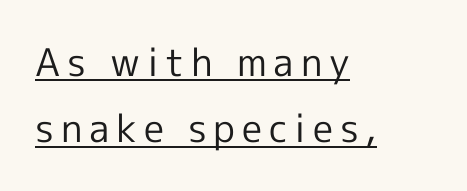
{"serif": "no", "italic": "no", "bold": "no", "weight": "regular", "width": "normal", "x_height": "medium", "monospaced": "no", "underline": "yes", "align": "left", "line_spacing_ratio": 1.75, "glyph_px": 38}
